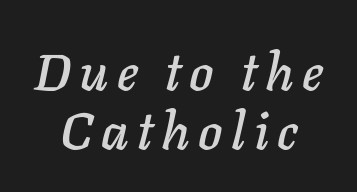
Spacing verdict: proportional, widths tailored to each character. The paragraph shown floats in the horizontal middle. The lines are packed closely together with very little leading. This sample uses an oblique cut, with every glyph tilted off the vertical. The space directly below the letters is spotless.
